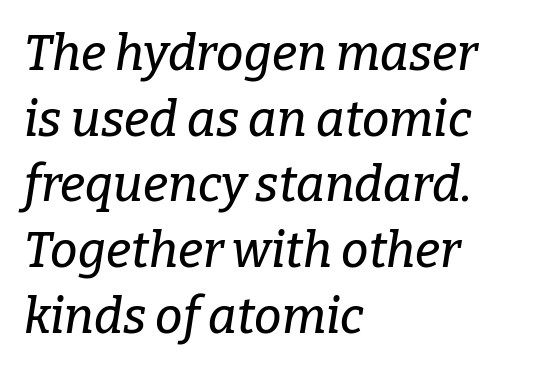
Note the varied advance widths — an 'i' is clearly narrower than an 'm'. Slant detected: the letters are inclined. Honestly, there is no underline to notice here at all. The lines sit at an ordinary, default distance from one another. Horizontal alignment here is leftward, the default for most running prose. Honestly, the letter spacing is just normal — you wouldn't notice it.
